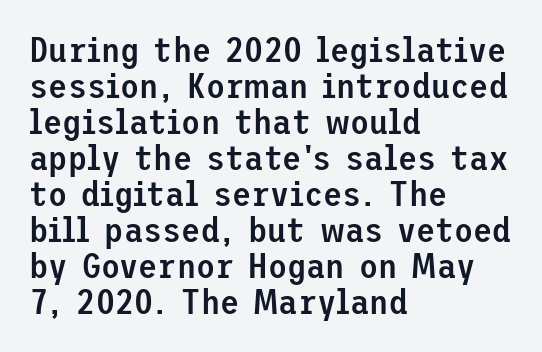
{"serif": "no", "italic": "no", "bold": "semi", "weight": "semibold", "width": "normal", "stroke_contrast": "low", "x_height": "medium", "underline": "no", "align": "left", "line_spacing": "tight", "line_spacing_ratio": 1.03, "letter_spacing": "normal", "letter_spacing_em": 0.0, "glyph_px": 35}
